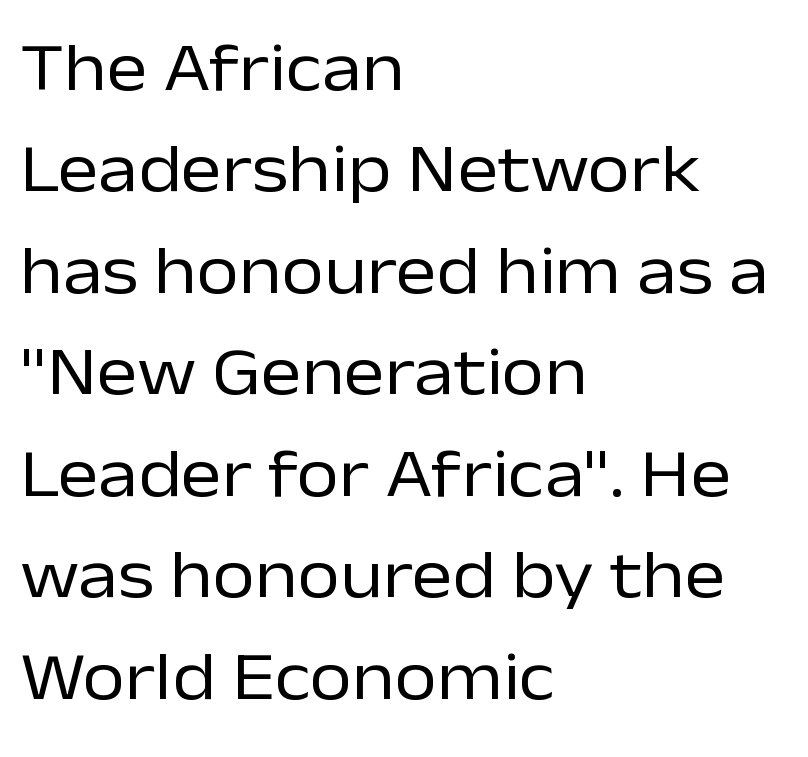
Short note: letters normally spaced. Serifs: no, the terminals of the letterforms are clean. Only glyphs here, with clear space below each row. No chunkiness to these letters — they're not bold. Reading down the column, the eye jumps a familiar distance to each next line. No italicization has been applied; the sample stays upright.
